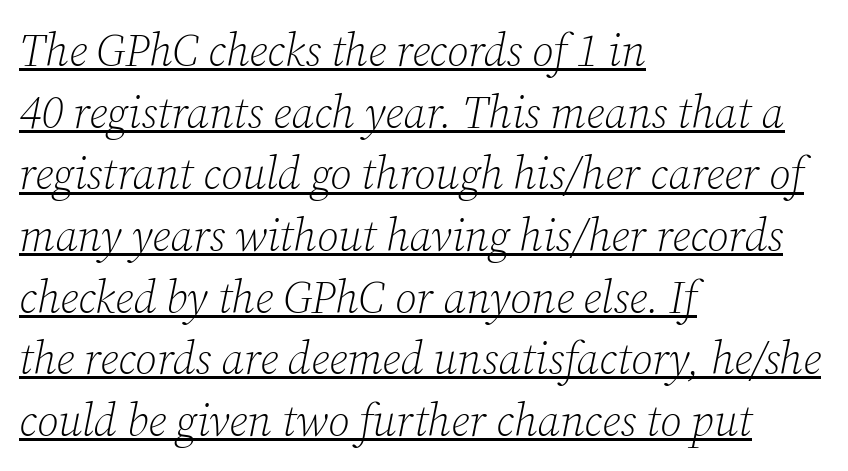
{"serif": "yes", "italic": "yes", "lean": "right", "slant_degrees": 12, "bold": "no", "weight": "light", "width": "normal", "stroke_contrast": "low", "x_height": "medium", "monospaced": "no", "underline": "yes", "align": "left", "line_spacing": "normal", "line_spacing_ratio": 1.37, "letter_spacing": "normal", "letter_spacing_em": 0.0, "glyph_px": 45}
